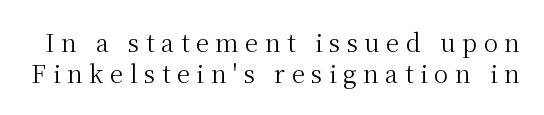
Q: Is the text bold? A: No.
Q: Is the text italic (slanted)? A: No, it is upright.
Q: Is the text underlined? A: No.
Q: Is the spacing between letters normal or unusually wide? A: Unusually wide.
Q: Is the spacing between lines tight, normal or loose? A: Normal.
